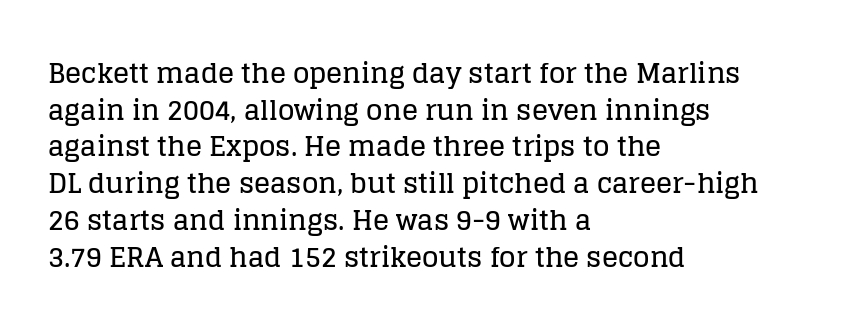
Alignment: flush left. The lettering stays uniformly vertical, giving the passage a roman look. The block of text has a typical density, with ordinary space between rows. Beneath every word, the page is bare. Compared with typical body copy, the letter spacing here is the same.
